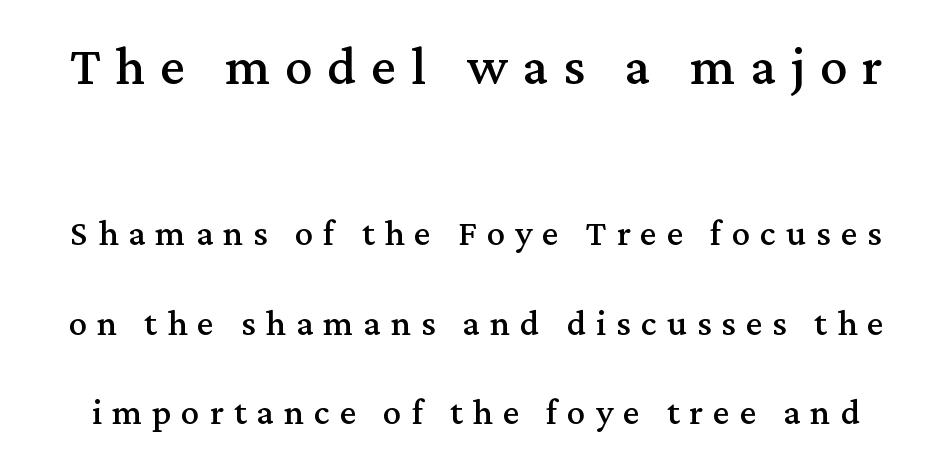
Do the characters align in a grid? No, the font is proportional. To sum up the face: it has serifs. Clear beneath every line of the passage. Every character sits straight up, as roman type does. Horizontal bands of white between lines are thick stripes.
